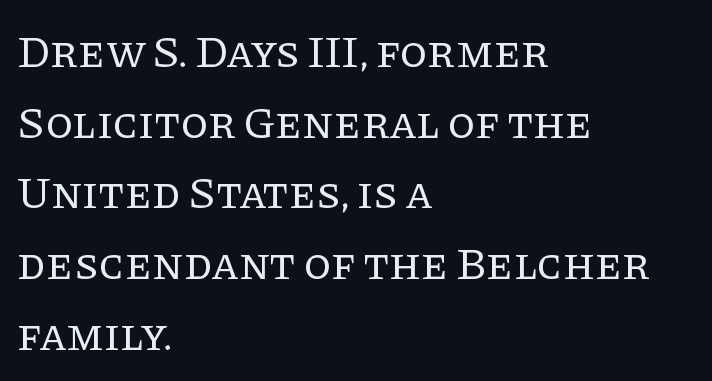
Nope, not italic — everything's standing straight. Each letter keeps its own natural width here, so spacing adapts to shape. Alignment: flush left. The glyphs are unaccompanied by any horizontal stroke below them. One glance says typical: line gaps are just what's usual. Does extra space separate the letters? No, they use regular spacing.
